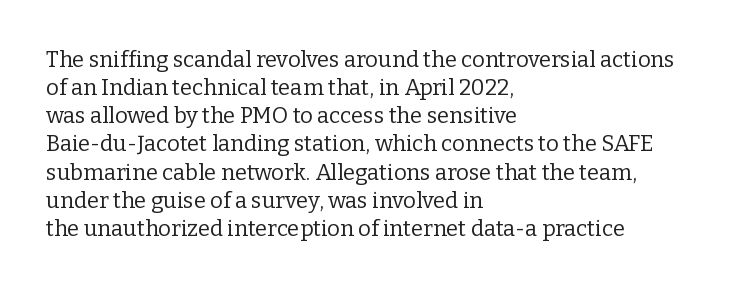
Q: Is the text bold? A: No.
Q: Is the text italic (slanted)? A: No, it is upright.
Q: Is the text underlined? A: No.
Q: How is the paragraph aligned? A: Left-aligned.
Q: Is the spacing between letters normal or unusually wide? A: Normal.
Q: Is the spacing between lines tight, normal or loose? A: Normal.
